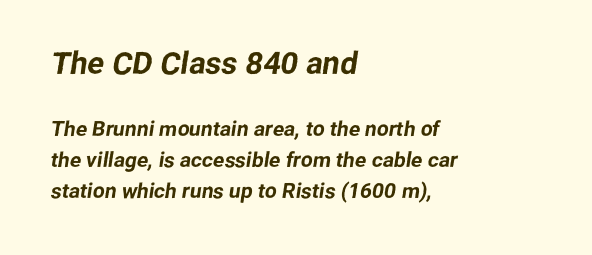
{"serif": "no", "width": "normal", "stroke_contrast": "low", "x_height": "medium", "monospaced": "no", "underline": "no", "align": "left", "line_spacing": "normal", "line_spacing_ratio": 1.47, "letter_spacing": "normal", "letter_spacing_em": 0.0, "larger_block": "first", "size_ratio": 1.48, "glyph_px": 31}
